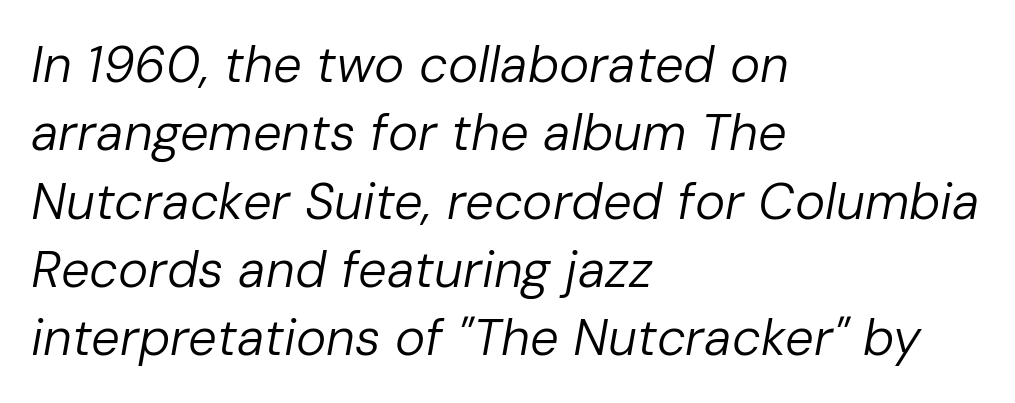
The image shows 51 px regular-weight type, italic (leaning right); set left-aligned, normal line spacing (1.34x), normal letter spacing, not underlined; low stroke contrast and a medium x-height.
